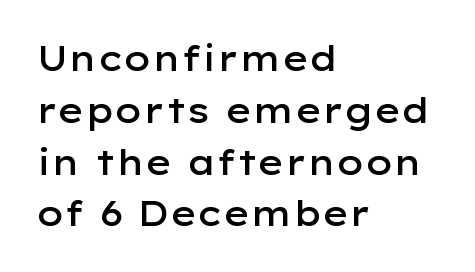
What's the leading like? Ordinary, nothing unusual. Between one letter and the next there's only the usual sliver of space. The strip under each line holds only bare page. Casual observation: everything's shoved over to the left. In terms of letterform style, serifs are entirely absent.
